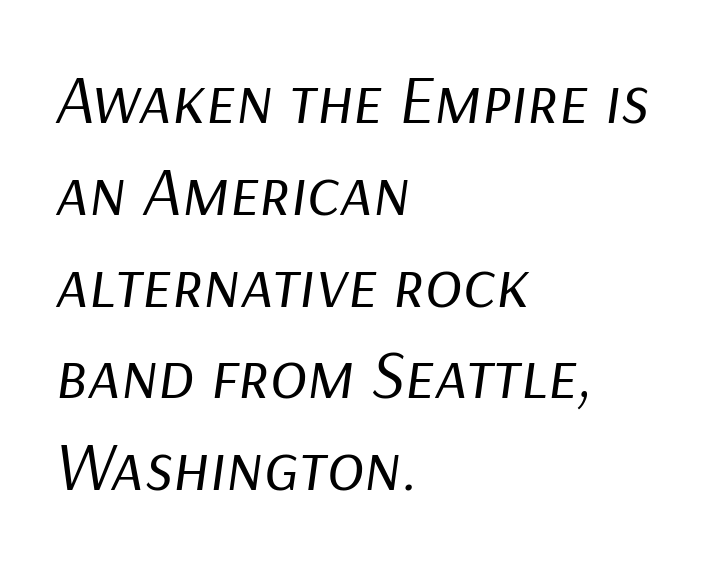
The image shows 69 px regular-weight type, italic (leaning right); set left-aligned, normal line spacing (1.33x), normal letter spacing, not underlined; low stroke contrast and a medium x-height.
